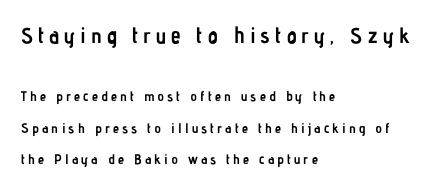
{"italic": "no", "bold": "yes", "underline": "no", "align": "left", "line_spacing": "loose", "line_spacing_ratio": 2.22, "letter_spacing": "wide", "letter_spacing_em": 0.22, "larger_block": "first", "size_ratio": 1.57, "glyph_px": 22}
